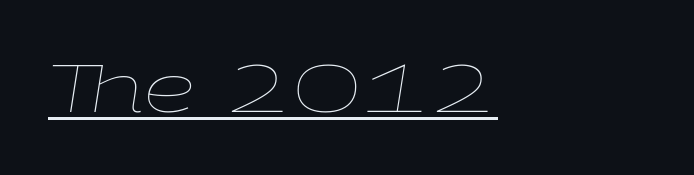
The image shows 66 px thin, wide type, italic (leaning right); set normal letter spacing, underlined; low stroke contrast and a medium x-height.
